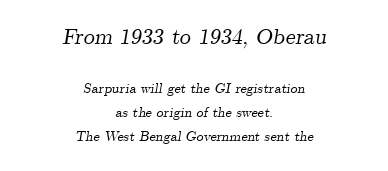
Characters follow at the spacing the type designer built in. A student would notice the top passage is typeset larger than what follows. The paragraph shown floats in the horizontal middle. Descenders hang freely into open space. You can tell it's italic because the verticals aren't actually vertical.
